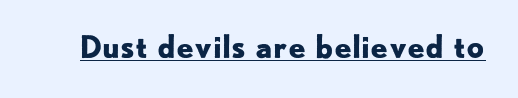
The image shows 31 px bold sans-serif type, upright; set normal letter spacing, underlined; low stroke contrast and a small x-height.
